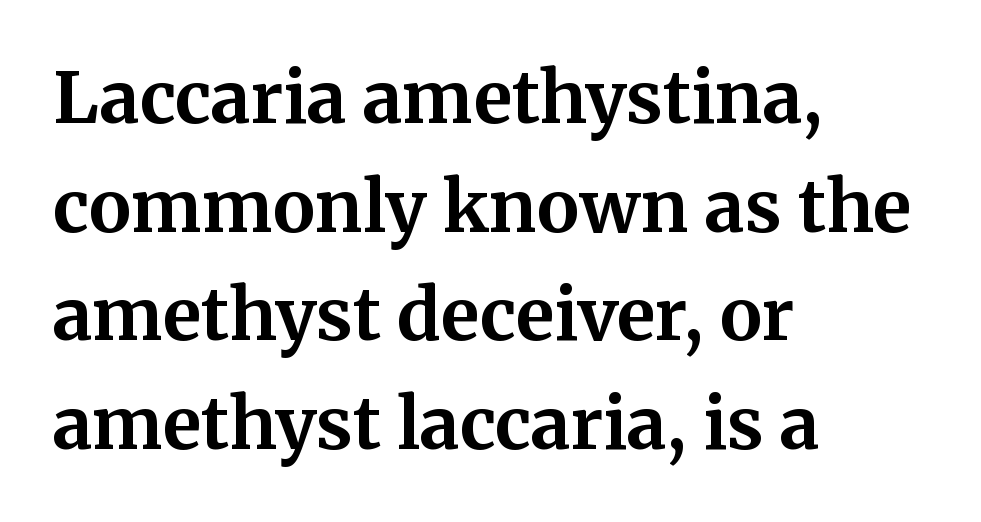
The image shows 71 px bold serif type, upright; set left-aligned, normal line spacing (1.53x), normal letter spacing, not underlined; medium stroke contrast and a medium x-height.
